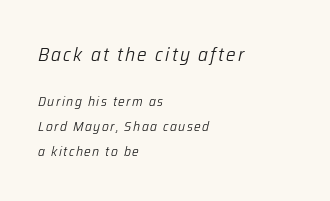
The image shows 20 px text type, italic (leaning right); set left-aligned, line spacing 1.79x, not underlined; the first (top) block is 1.43x larger.
